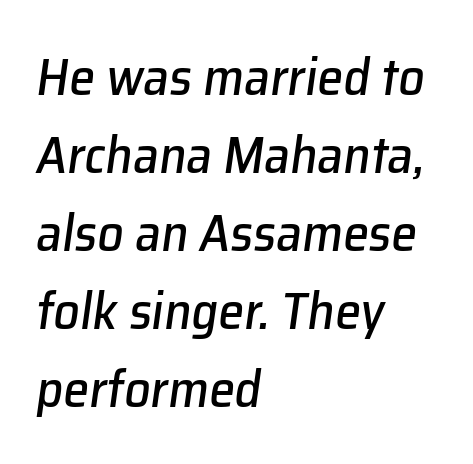
These lines stack with their left ends in a neat column. Rendered with sloped, italic letterforms. Rows of type keep a routine distance in the vertical direction. Just letters on the line, the space beneath them empty.
